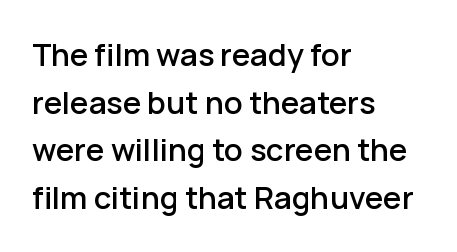
{"serif": "no", "italic": "no", "width": "normal", "stroke_contrast": "low", "x_height": "medium", "monospaced": "no", "underline": "no", "align": "left", "line_spacing": "normal", "line_spacing_ratio": 1.54, "letter_spacing": "normal", "letter_spacing_em": 0.0, "glyph_px": 31}
